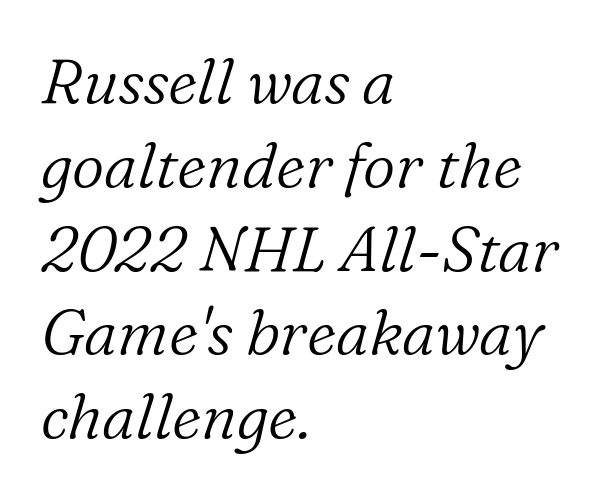
{"serif": "yes", "italic": "yes", "lean": "right", "slant_degrees": 16, "bold": "no", "weight": "light", "width": "normal", "stroke_contrast": "low", "x_height": "medium", "monospaced": "no", "underline": "no", "align": "left", "line_spacing": "normal", "line_spacing_ratio": 1.33, "letter_spacing": "normal", "letter_spacing_em": 0.0, "glyph_px": 63}
